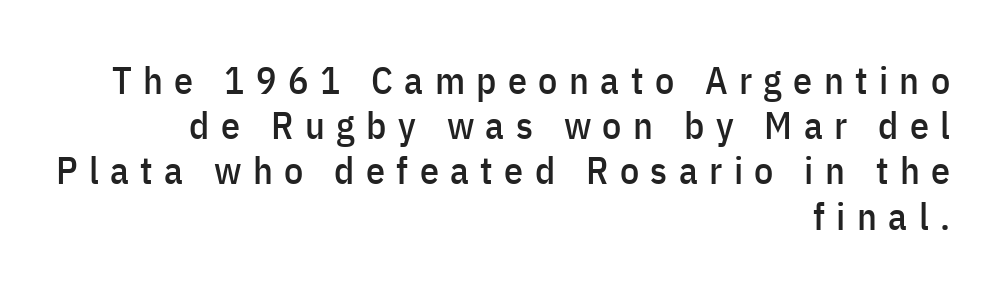
Visually the block forms a straight wall on the right and a jagged coastline on the left. I'd call this a sans setting — the letters go barefoot. No word sits above an underline. Compared with typical body copy, the letter spacing here is much looser.
